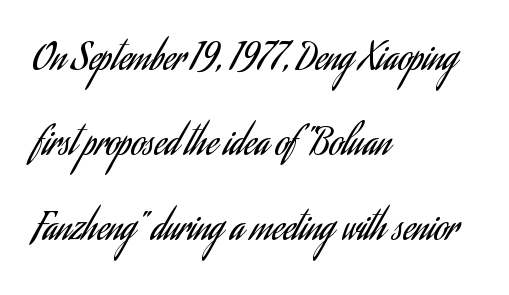
The image shows 37 px regular-weight, condensed sans-serif type; set left-aligned, loose line spacing (2.3x), normal letter spacing, not underlined; low stroke contrast and a small x-height.
